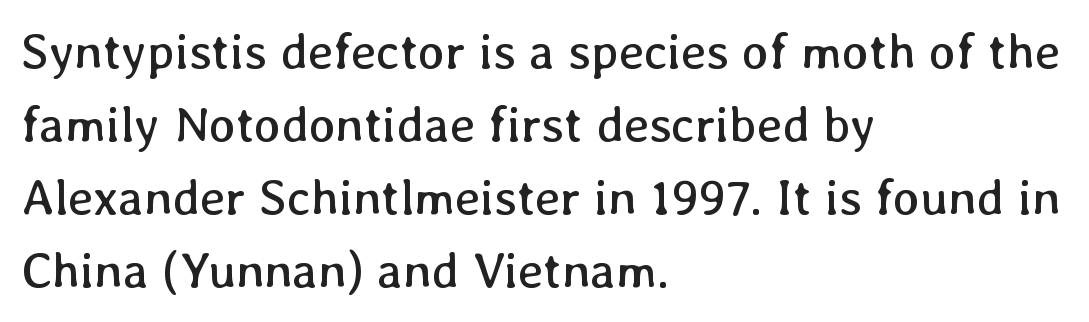
The block of text has a typical density, with ordinary space between rows. You could not count columns in this text — the font is proportionally spaced. Alignment: flush left. The face used here is rendered with its standard letterfit. The passage shown is not underscored anywhere.
